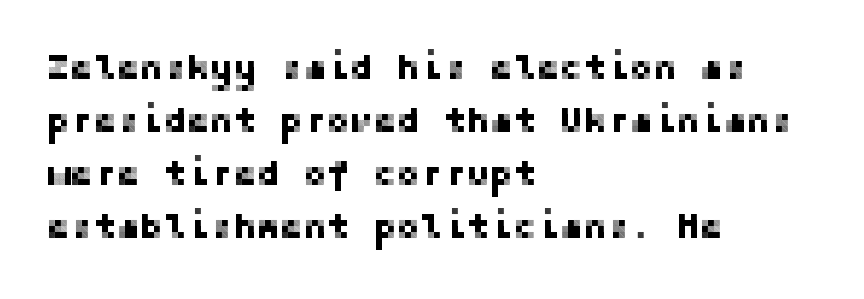
The image shows 35 px sans-serif type, upright; set left-aligned, normal line spacing (1.51x), normal letter spacing, not underlined; low stroke contrast and a medium x-height.
